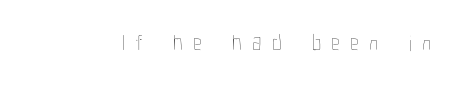
The foot of each line stays bare and open. This is not heavy type; no bold has been used. You could only call the tracking loose — the letters float apart. The lettering stays uniformly vertical, giving the passage a roman look.
